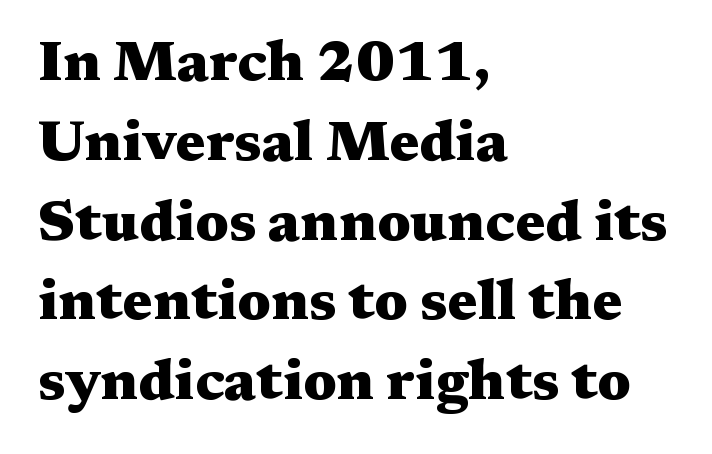
Every character sits straight up, as roman type does. Decoration check: the copy has no underline. Summary of weight: heavy, a full bold. Each letter keeps its own natural width here, so spacing adapts to shape.
